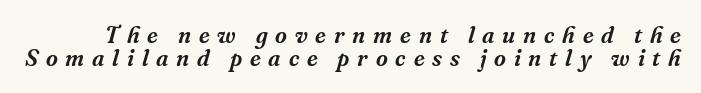
Q: Is the text italic (slanted)? A: Yes, it leans right by about 16 degrees.
Q: Is the text underlined? A: No.
Q: Is the spacing between letters normal or unusually wide? A: Unusually wide.
Q: Is the spacing between lines tight, normal or loose? A: Tight.
